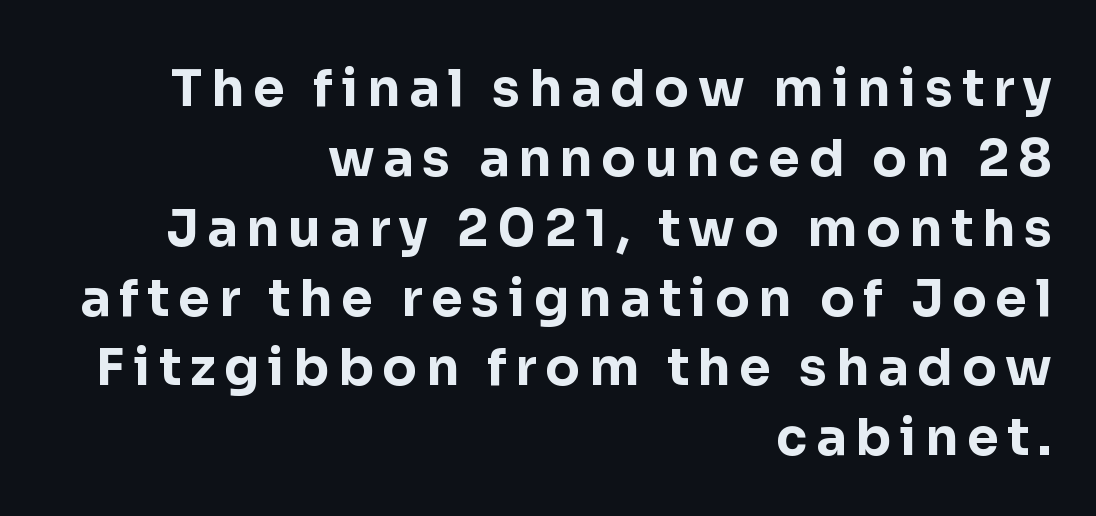
{"serif": "no", "italic": "no", "bold": "yes", "weight": "bold", "width": "normal", "stroke_contrast": "low", "x_height": "medium", "monospaced": "no", "underline": "no", "align": "right", "line_spacing": "normal", "line_spacing_ratio": 1.37, "glyph_px": 51}
